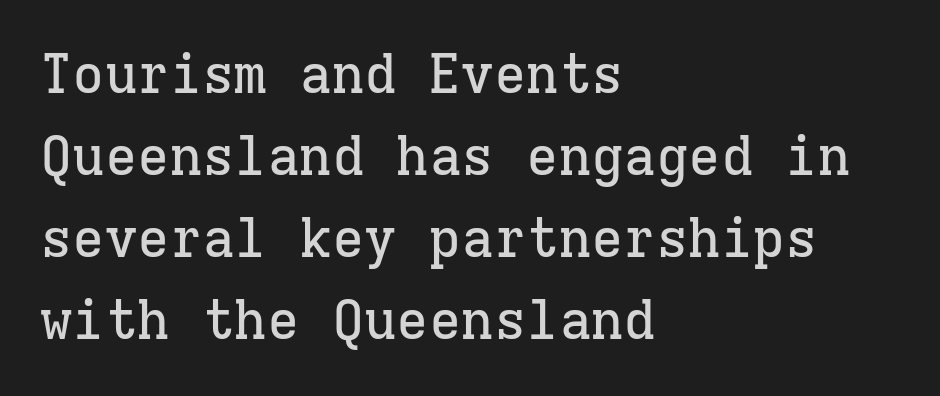
Q: Is the text italic (slanted)? A: No, it is upright.
Q: Is the typeface a serif or a sans-serif typeface? A: Serif.
Q: Is the text underlined? A: No.
Q: How is the paragraph aligned? A: Left-aligned.
Q: Is the spacing between letters normal or unusually wide? A: Normal.
Q: Is the spacing between lines tight, normal or loose? A: Normal.
Q: Width (condensed, normal, or wide)? A: Normal.
Q: Stroke contrast? A: Low.
Q: x-height? A: Medium.
Q: Monospaced? A: Yes.
